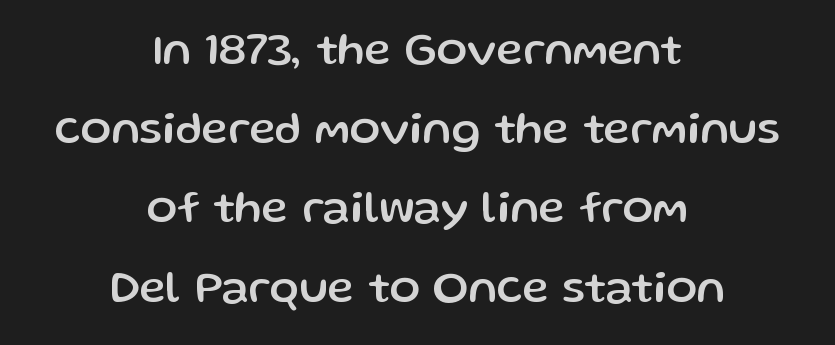
Q: Is the text italic (slanted)? A: No, it is upright.
Q: Is the typeface a serif or a sans-serif typeface? A: Sans-serif.
Q: Is the text underlined? A: No.
Q: How is the paragraph aligned? A: Centered.
Q: Is the spacing between letters normal or unusually wide? A: Normal.
Q: Width (condensed, normal, or wide)? A: Normal.
Q: Stroke contrast? A: Low.
Q: x-height? A: Medium.
Q: Monospaced? A: No.
